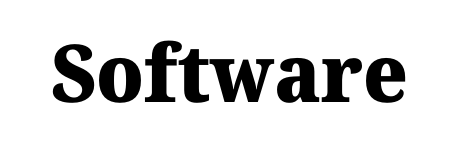
Quick note: underline off. You'd pick this weight for a headline — it's a proper bold. Unlike a clean sans, this face finishes its strokes with serifs. Caption: standard tracking, unaltered. Each letter keeps its own natural width here, so spacing adapts to shape.
